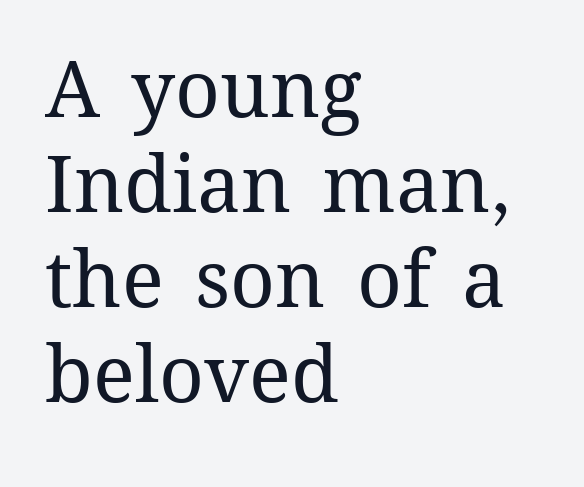
Summary of weight: not heavy and not bold. This sample uses plain, unmodified letter spacing. The passage shown is typed in a proportional face where columns would drift. Leftover space on each line is placed entirely after the last word. Posture: straight, roman, zero tilt. The area under the type is left untouched.
